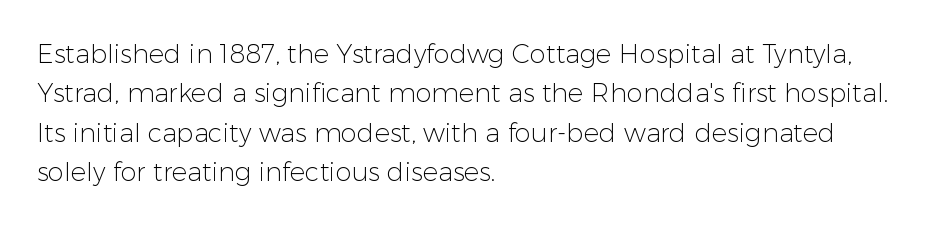
Q: Is the text bold? A: No.
Q: Is the text italic (slanted)? A: No, it is upright.
Q: Is the text underlined? A: No.
Q: How is the paragraph aligned? A: Left-aligned.
Q: Is the spacing between letters normal or unusually wide? A: Normal.
Q: Is the spacing between lines tight, normal or loose? A: Normal.
